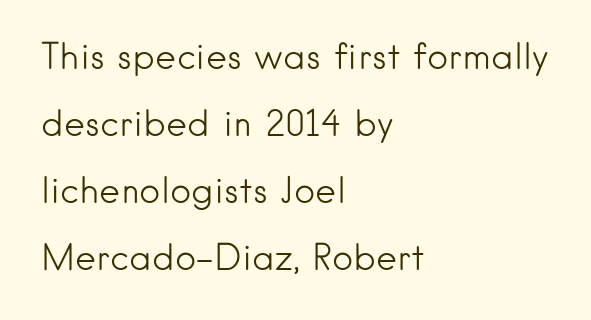
{"serif": "no", "italic": "no", "bold": "no", "weight": "light", "width": "normal", "stroke_contrast": "low", "x_height": "small", "monospaced": "no", "underline": "no", "align": "left", "line_spacing_ratio": 1.86, "letter_spacing": "normal", "letter_spacing_em": 0.0, "glyph_px": 36}
